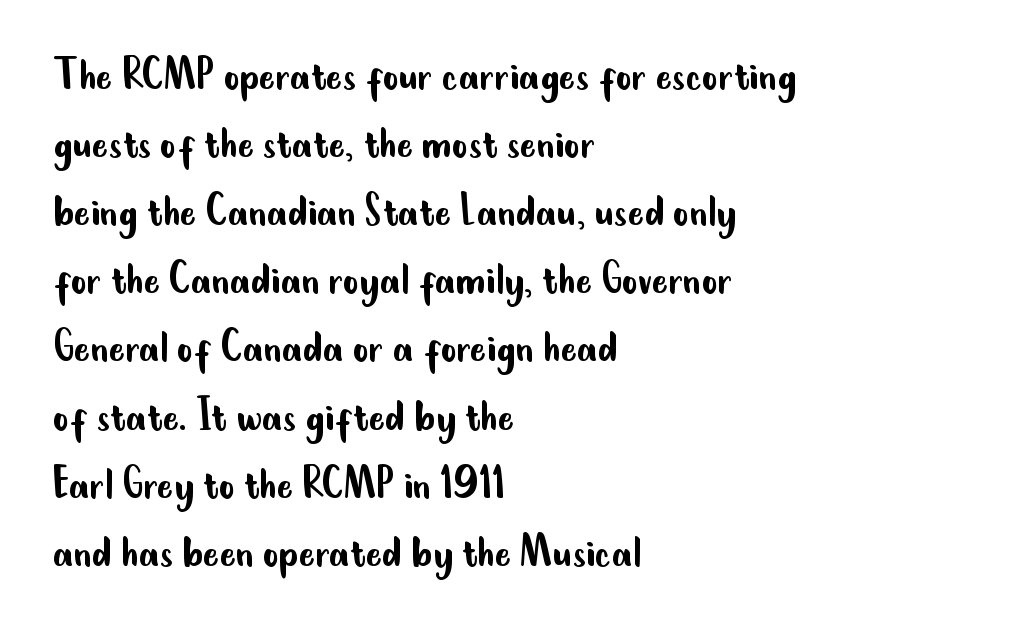
{"serif": "no", "italic": "no", "bold": "no", "weight": "regular", "width": "condensed", "stroke_contrast": "low", "x_height": "small", "monospaced": "no", "underline": "no", "align": "left", "line_spacing": "normal", "line_spacing_ratio": 1.39, "letter_spacing": "normal", "letter_spacing_em": 0.0, "glyph_px": 49}
